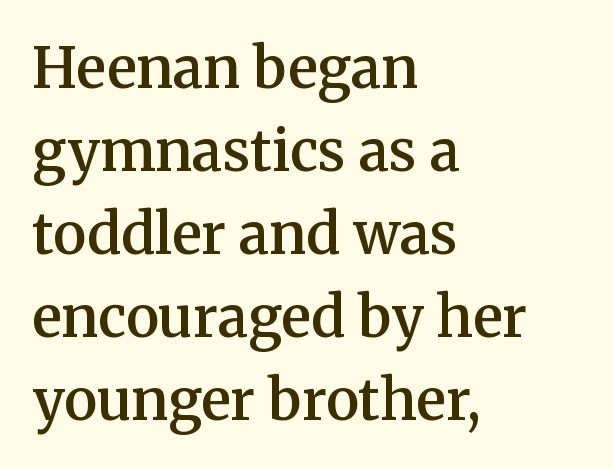
{"serif": "yes", "italic": "no", "bold": "semi", "weight": "semibold", "width": "normal", "stroke_contrast": "medium", "x_height": "medium", "monospaced": "no", "underline": "no", "align": "left", "line_spacing": "normal", "line_spacing_ratio": 1.48, "letter_spacing": "normal", "letter_spacing_em": 0.0, "glyph_px": 56}
